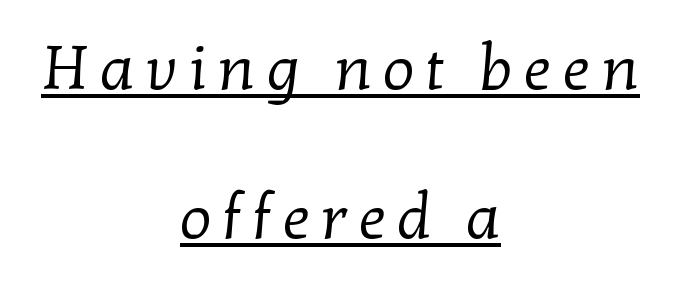
The image shows 63 px regular-weight serif type; set centered, loose line spacing (2.37x), underlined; low stroke contrast and a medium x-height.
